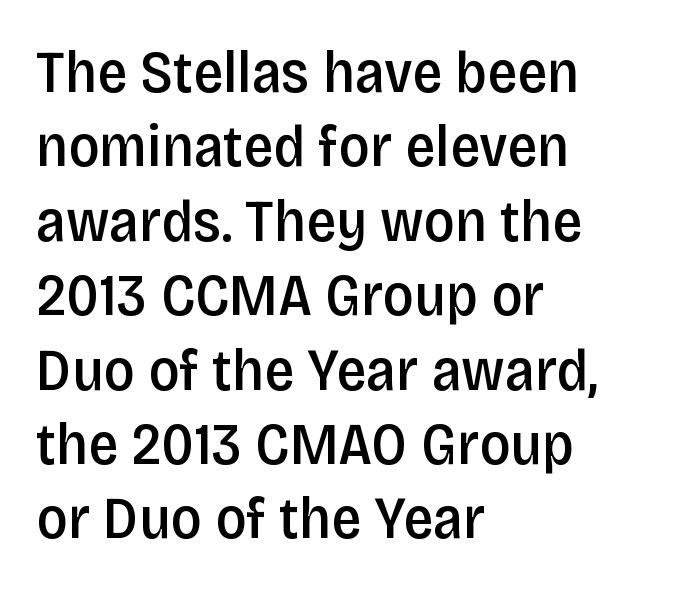
The image shows 60 px semibold, condensed sans-serif type, upright; set left-aligned, line spacing 1.24x, normal letter spacing, not underlined; low stroke contrast and a large x-height.
